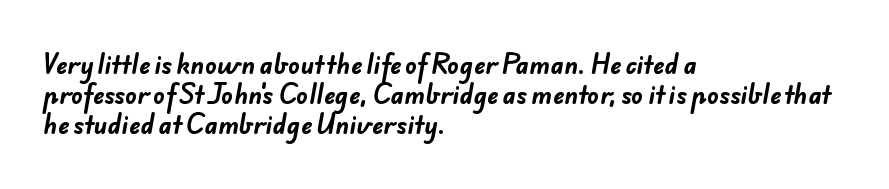
A dark, heavy texture on the line: the type is bold. Compared with typical paragraphs, the rows here are spaced about the same. Visually the block forms a straight wall on the left and a jagged coastline on the right. Descenders hang freely into open space. These lines keep a tight, regular rhythm from letter to letter.
